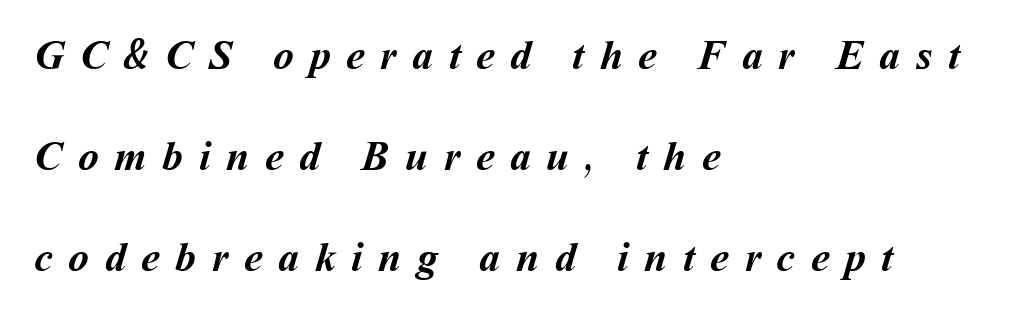
Q: Is the text bold? A: Yes.
Q: Is the text underlined? A: No.
Q: How is the paragraph aligned? A: Left-aligned.
Q: Is the spacing between letters normal or unusually wide? A: Unusually wide.
Q: Is the spacing between lines tight, normal or loose? A: Loose.
Q: Width (condensed, normal, or wide)? A: Normal.
Q: Stroke contrast? A: Medium.
Q: x-height? A: Medium.
Q: Monospaced? A: No.
